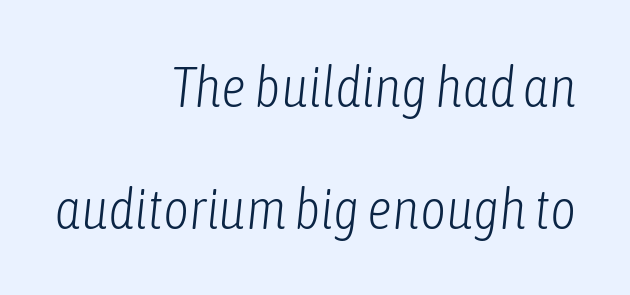
{"italic": "yes", "lean": "right", "slant_degrees": 6, "bold": "no", "weight": "light", "width": "condensed", "stroke_contrast": "low", "x_height": "medium", "monospaced": "no", "underline": "no", "align": "right", "line_spacing": "loose", "line_spacing_ratio": 2.17, "letter_spacing": "normal", "letter_spacing_em": 0.0, "glyph_px": 56}
